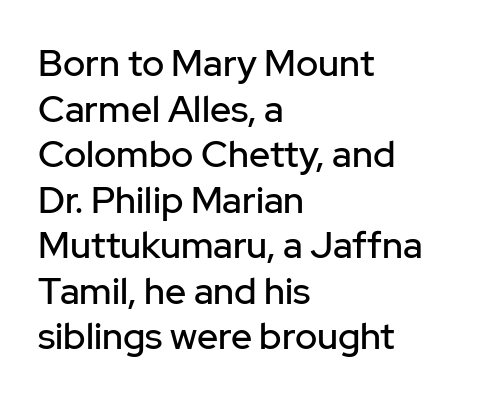
Q: Is the text italic (slanted)? A: No, it is upright.
Q: Is the typeface a serif or a sans-serif typeface? A: Sans-serif.
Q: Is the text underlined? A: No.
Q: How is the paragraph aligned? A: Left-aligned.
Q: Is the spacing between letters normal or unusually wide? A: Normal.
Q: Width (condensed, normal, or wide)? A: Normal.
Q: Stroke contrast? A: Low.
Q: x-height? A: Medium.
Q: Monospaced? A: No.
